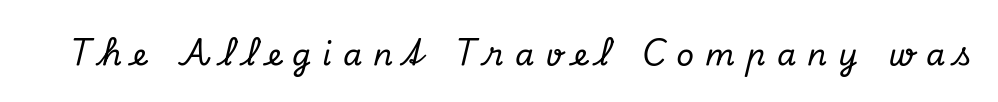
Q: Is the text italic (slanted)? A: Yes, it leans right by about 13 degrees.
Q: Is the typeface a serif or a sans-serif typeface? A: Serif.
Q: Is the text underlined? A: No.
Q: Is the spacing between letters normal or unusually wide? A: Unusually wide.
Q: Width (condensed, normal, or wide)? A: Normal.
Q: Stroke contrast? A: Low.
Q: x-height? A: Small.
Q: Monospaced? A: No.
